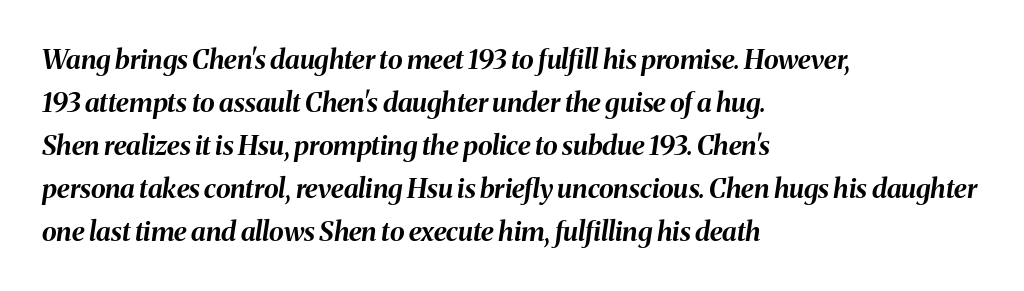
The image shows 27 px bold type, italic (leaning right); set left-aligned, normal line spacing (1.59x), normal letter spacing, not underlined.
